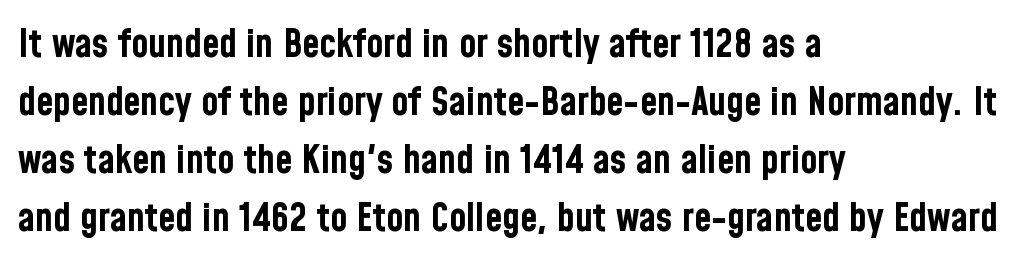
Q: Is the text bold? A: Yes.
Q: Is the text italic (slanted)? A: No, it is upright.
Q: Is the typeface a serif or a sans-serif typeface? A: Sans-serif.
Q: Is the text underlined? A: No.
Q: How is the paragraph aligned? A: Left-aligned.
Q: Is the spacing between letters normal or unusually wide? A: Normal.
Q: Is the spacing between lines tight, normal or loose? A: Normal.
Q: Width (condensed, normal, or wide)? A: Condensed.
Q: Stroke contrast? A: Low.
Q: x-height? A: Medium.
Q: Monospaced? A: No.
